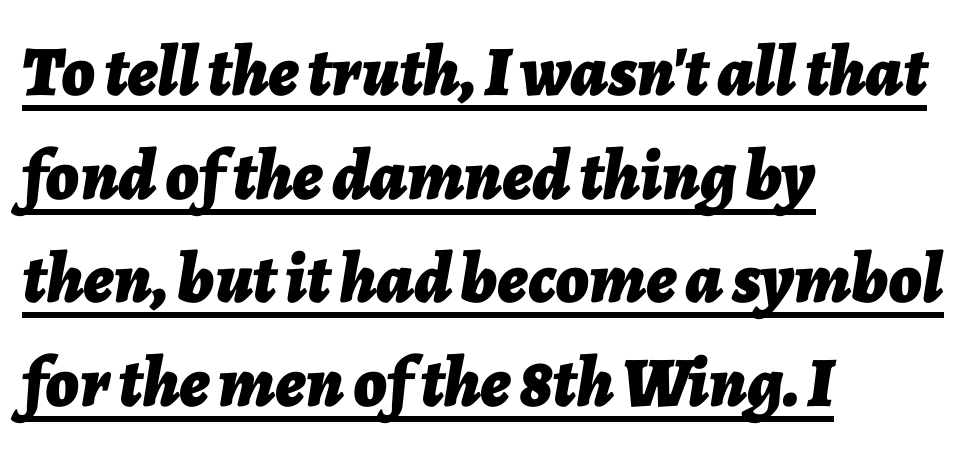
The image shows 71 px bold type, italic (leaning right); set left-aligned, normal line spacing (1.46x), normal letter spacing, underlined; low stroke contrast and a medium x-height.
